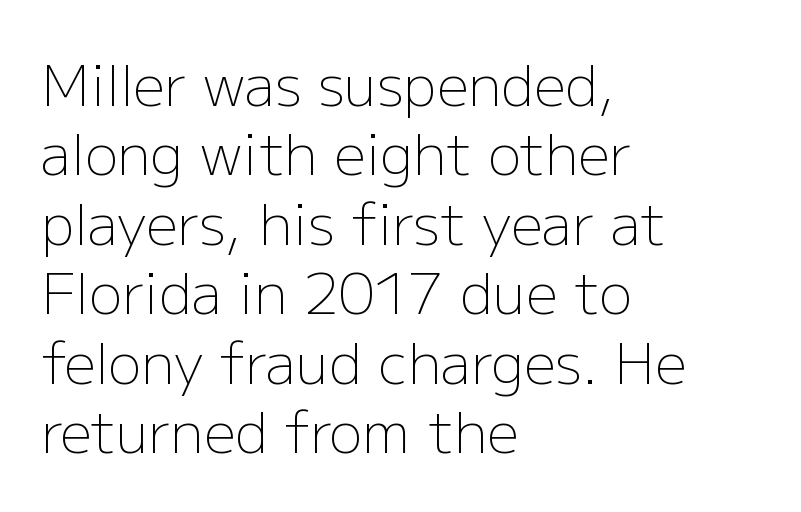
{"serif": "no", "italic": "no", "bold": "no", "weight": "light", "width": "normal", "stroke_contrast": "low", "x_height": "medium", "monospaced": "no", "underline": "no", "align": "left", "line_spacing_ratio": 1.24, "letter_spacing": "normal", "letter_spacing_em": 0.0, "glyph_px": 56}
